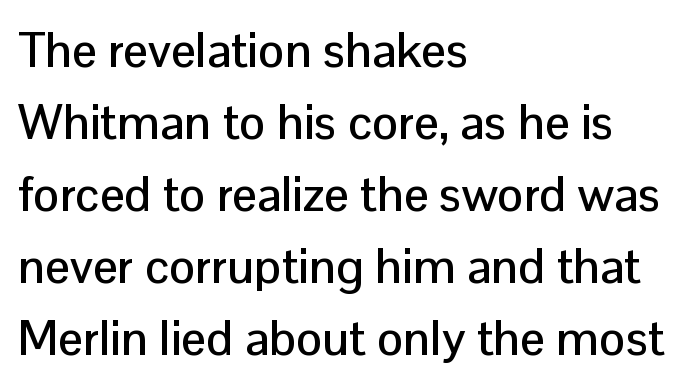
{"serif": "no", "italic": "no", "width": "normal", "stroke_contrast": "low", "x_height": "medium", "monospaced": "no", "underline": "no", "align": "left", "line_spacing": "normal", "line_spacing_ratio": 1.47, "letter_spacing": "normal", "letter_spacing_em": 0.0, "glyph_px": 49}
